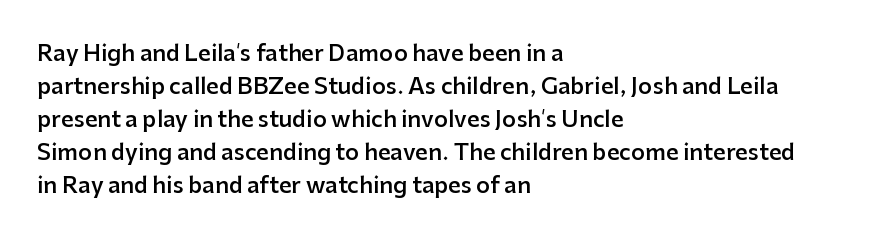
{"italic": "no", "bold": "semi", "underline": "no", "align": "left", "line_spacing": "normal", "line_spacing_ratio": 1.5, "letter_spacing": "normal", "letter_spacing_em": 0.0, "glyph_px": 22}
